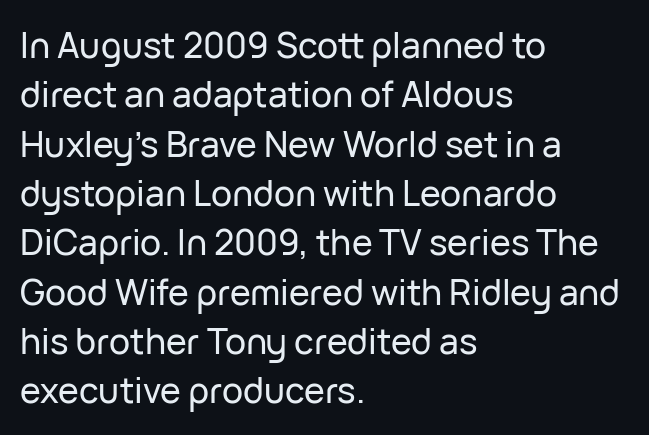
{"serif": "no", "italic": "no", "width": "normal", "stroke_contrast": "low", "x_height": "medium", "monospaced": "no", "underline": "no", "align": "left", "line_spacing": "normal", "line_spacing_ratio": 1.41, "letter_spacing": "normal", "letter_spacing_em": 0.0, "glyph_px": 35}
